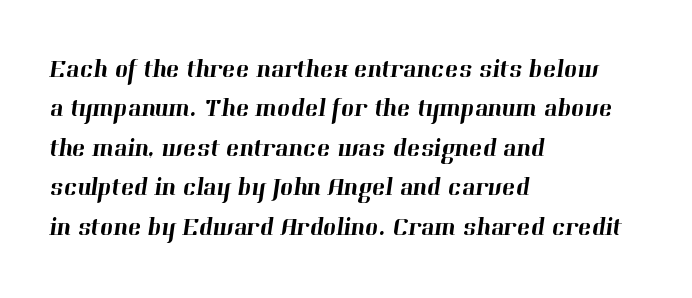
The image shows 25 px text type; set left-aligned, normal line spacing (1.58x), normal letter spacing, not underlined.
